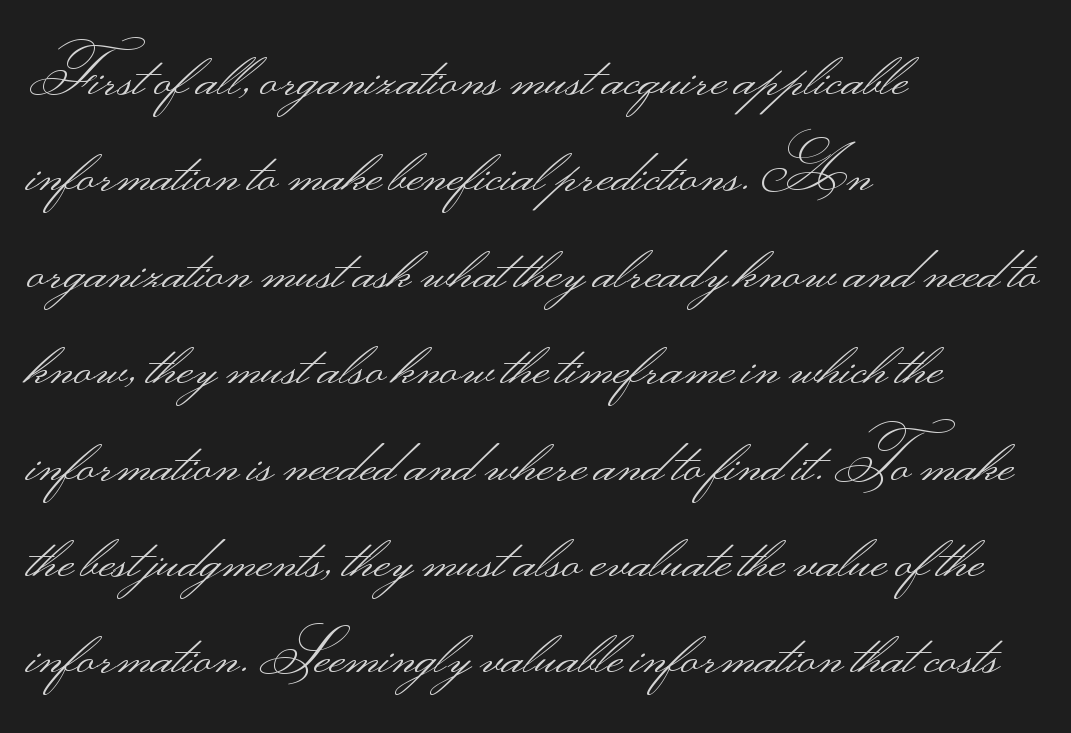
Letters rest on an invisible, unmarked baseline. The rendering anchors every line to the left-hand side. This rendering leaves character spacing at its baseline value.
